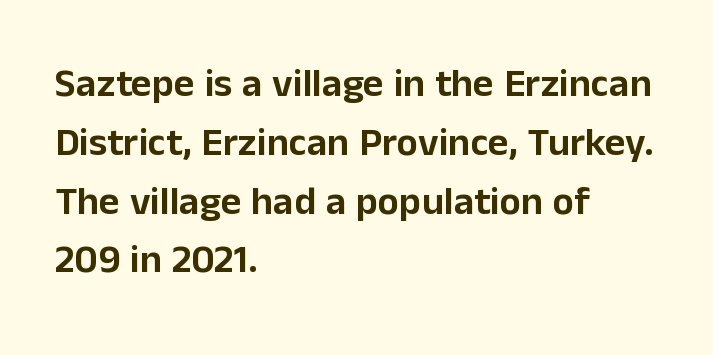
Q: Is the text italic (slanted)? A: No, it is upright.
Q: Is the typeface a serif or a sans-serif typeface? A: Sans-serif.
Q: Is the text underlined? A: No.
Q: How is the paragraph aligned? A: Left-aligned.
Q: Is the spacing between letters normal or unusually wide? A: Normal.
Q: Is the spacing between lines tight, normal or loose? A: Normal.
Q: Width (condensed, normal, or wide)? A: Normal.
Q: Stroke contrast? A: Low.
Q: x-height? A: Medium.
Q: Monospaced? A: No.
